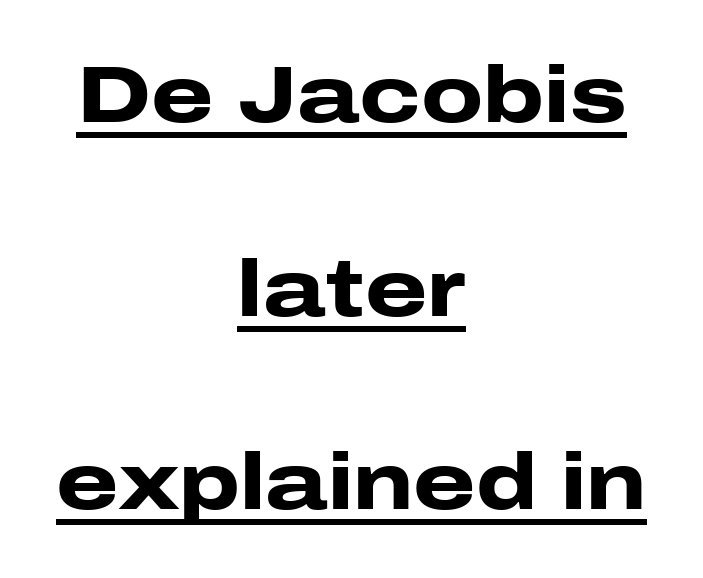
Q: Is the text bold? A: Yes.
Q: Is the text italic (slanted)? A: No, it is upright.
Q: Is the typeface a serif or a sans-serif typeface? A: Sans-serif.
Q: Is the text underlined? A: Yes.
Q: How is the paragraph aligned? A: Centered.
Q: Is the spacing between letters normal or unusually wide? A: Normal.
Q: Is the spacing between lines tight, normal or loose? A: Loose.
Q: Width (condensed, normal, or wide)? A: Wide.
Q: Stroke contrast? A: Low.
Q: x-height? A: Medium.
Q: Monospaced? A: No.
